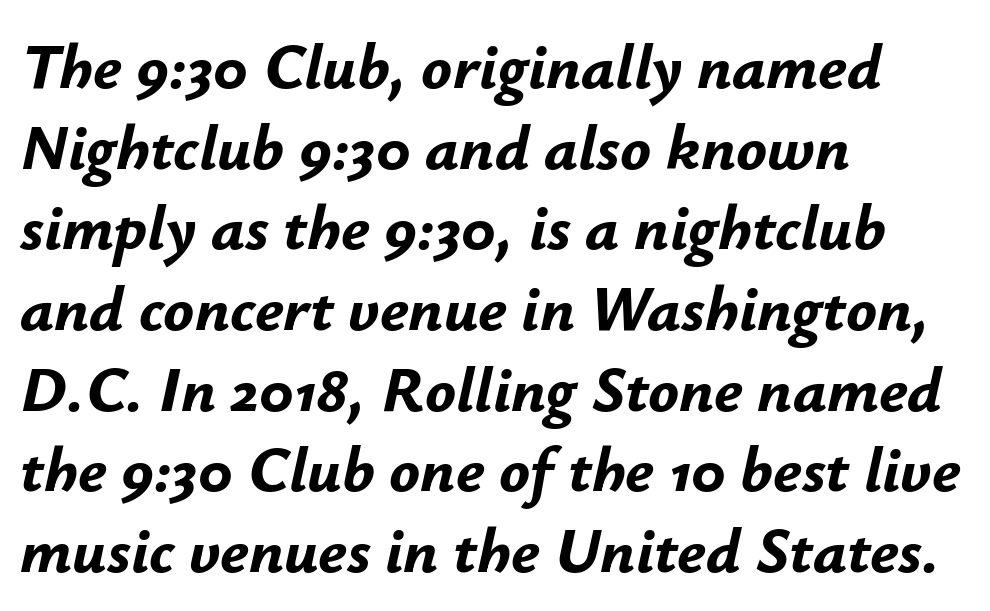
{"italic": "yes", "lean": "right", "slant_degrees": 12, "bold": "yes", "weight": "bold", "width": "normal", "stroke_contrast": "low", "x_height": "small", "monospaced": "no", "underline": "no", "align": "left", "line_spacing": "normal", "line_spacing_ratio": 1.26, "letter_spacing": "normal", "letter_spacing_em": 0.0, "glyph_px": 64}
